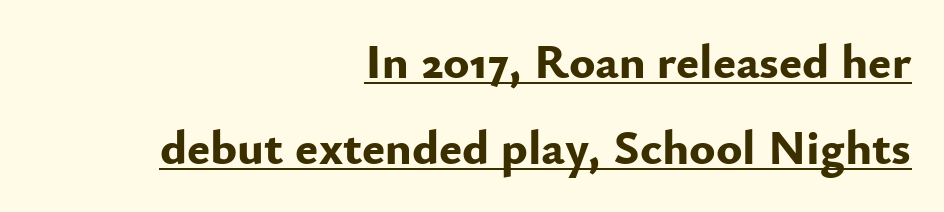
The letters are bold, with thick, heavy strokes. Does the type have serifs? No, each stem ends abruptly. This sample has the flowing, uneven cadence of proportional lettering. Is there an underline? Yes — a line sits under the letters.
